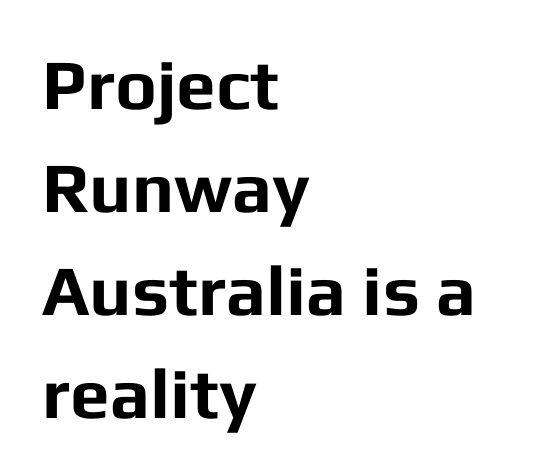
{"serif": "no", "italic": "no", "bold": "yes", "weight": "bold", "width": "normal", "stroke_contrast": "low", "x_height": "medium", "monospaced": "no", "underline": "no", "align": "left", "line_spacing": "normal", "line_spacing_ratio": 1.45, "letter_spacing": "normal", "letter_spacing_em": 0.0, "glyph_px": 71}
